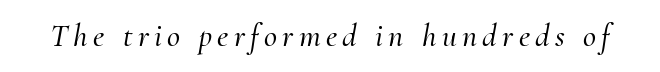
The image shows 32 px serif type, italic (leaning right); set not underlined; medium stroke contrast and a small x-height.
